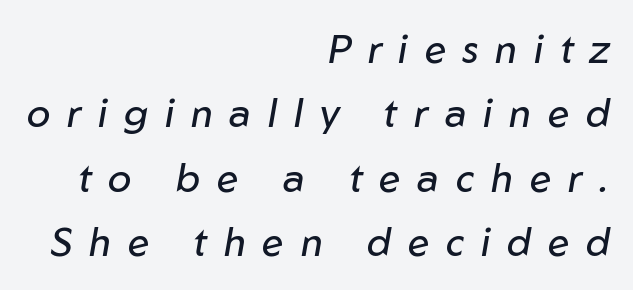
Q: Is the text bold? A: No.
Q: Is the text italic (slanted)? A: Yes, it leans right by about 10 degrees.
Q: Is the text underlined? A: No.
Q: How is the paragraph aligned? A: Right-aligned.
Q: Is the spacing between letters normal or unusually wide? A: Unusually wide.
Q: Is the spacing between lines tight, normal or loose? A: Normal.
Q: Width (condensed, normal, or wide)? A: Normal.
Q: Stroke contrast? A: Low.
Q: x-height? A: Medium.
Q: Monospaced? A: No.
